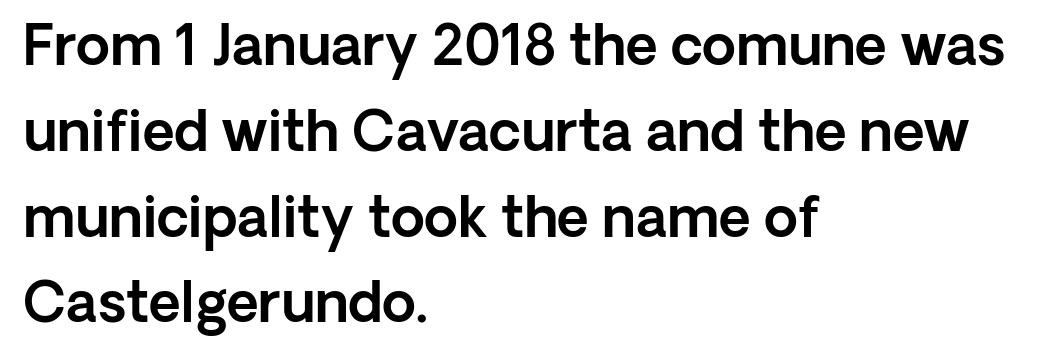
{"serif": "no", "italic": "no", "width": "normal", "x_height": "medium", "monospaced": "no", "underline": "no", "align": "left", "line_spacing": "normal", "line_spacing_ratio": 1.56, "letter_spacing": "normal", "letter_spacing_em": 0.0, "glyph_px": 55}
